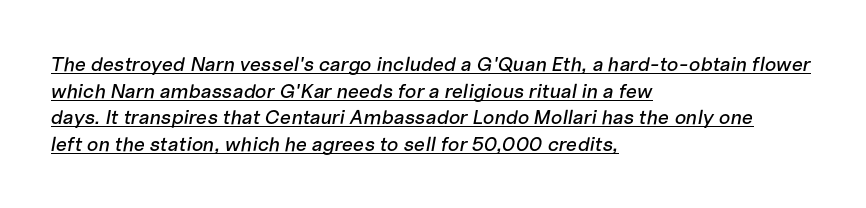
The image shows 20 px text type, italic (leaning right); set left-aligned, normal line spacing (1.33x), normal letter spacing, underlined.
